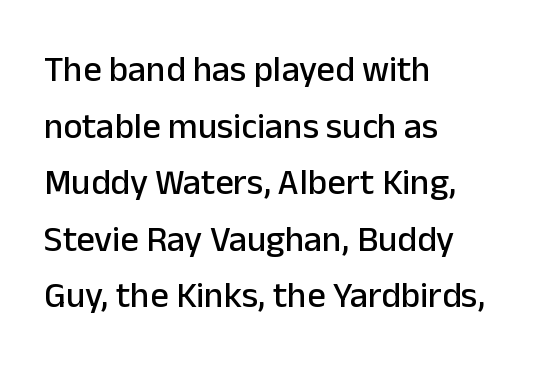
{"serif": "no", "italic": "no", "width": "normal", "stroke_contrast": "low", "x_height": "medium", "monospaced": "no", "underline": "no", "align": "left", "line_spacing": "normal", "line_spacing_ratio": 1.57, "letter_spacing": "normal", "letter_spacing_em": 0.0, "glyph_px": 36}
